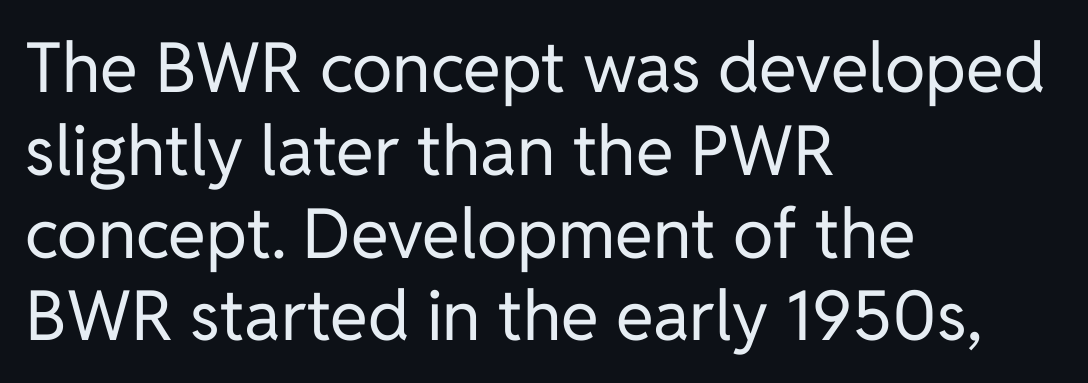
{"serif": "no", "italic": "no", "bold": "no", "weight": "regular", "width": "normal", "stroke_contrast": "low", "x_height": "medium", "monospaced": "no", "underline": "no", "align": "left", "line_spacing_ratio": 1.2, "letter_spacing": "normal", "letter_spacing_em": 0.0, "glyph_px": 69}
